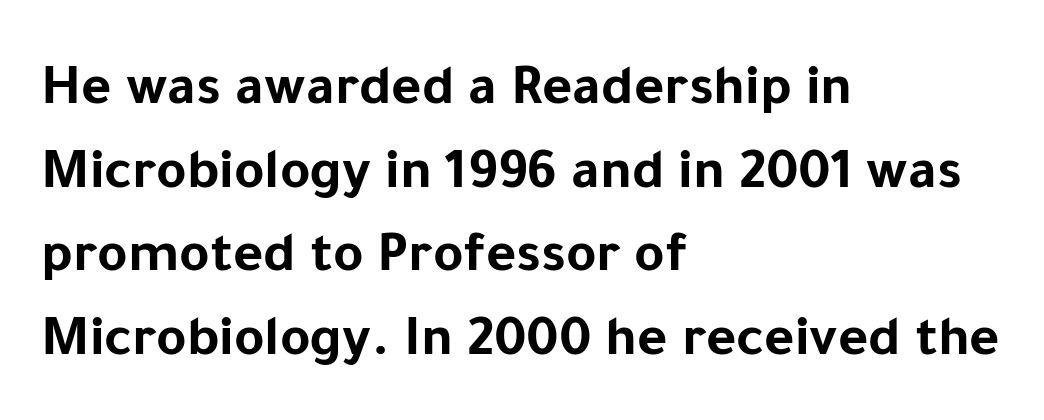
The image shows 58 px bold sans-serif type, upright; set left-aligned, normal line spacing (1.44x), normal letter spacing, not underlined; low stroke contrast and a medium x-height.
